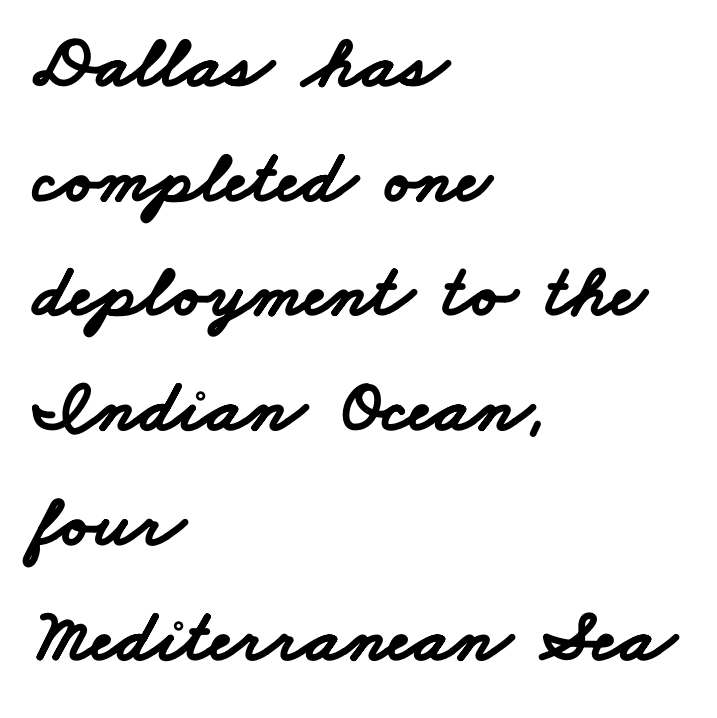
{"serif": "no", "bold": "yes", "weight": "bold", "width": "wide", "stroke_contrast": "low", "x_height": "small", "monospaced": "no", "underline": "no", "align": "left", "line_spacing": "normal", "line_spacing_ratio": 1.53, "letter_spacing": "normal", "letter_spacing_em": 0.0, "glyph_px": 75}
